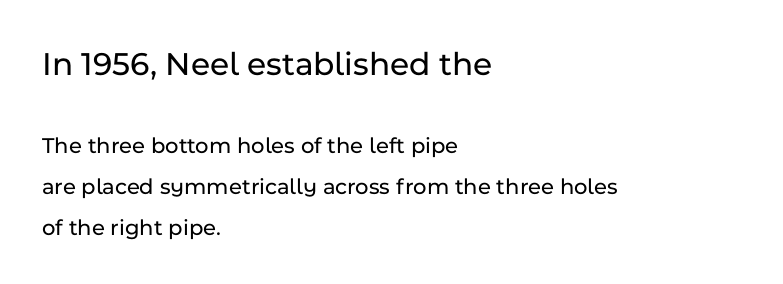
Honestly, the letter spacing is just normal — you wouldn't notice it. If you drew a ruler down the left edge, every line would touch it. The axis of the letterforms is exactly vertical. The text was rendered using a sans face with plain stroke endings.
